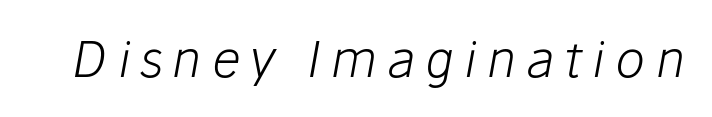
{"italic": "yes", "lean": "right", "slant_degrees": 10, "bold": "no", "weight": "light", "width": "normal", "stroke_contrast": "low", "x_height": "medium", "monospaced": "no", "underline": "no", "letter_spacing": "wide", "letter_spacing_em": 0.2, "glyph_px": 50}
